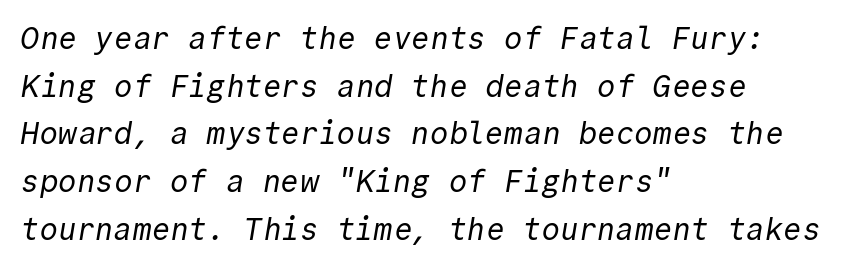
Q: Is the text bold? A: No.
Q: Is the typeface a serif or a sans-serif typeface? A: Sans-serif.
Q: Is the text underlined? A: No.
Q: How is the paragraph aligned? A: Left-aligned.
Q: Is the spacing between letters normal or unusually wide? A: Normal.
Q: Is the spacing between lines tight, normal or loose? A: Normal.
Q: Width (condensed, normal, or wide)? A: Normal.
Q: x-height? A: Medium.
Q: Monospaced? A: Yes.
